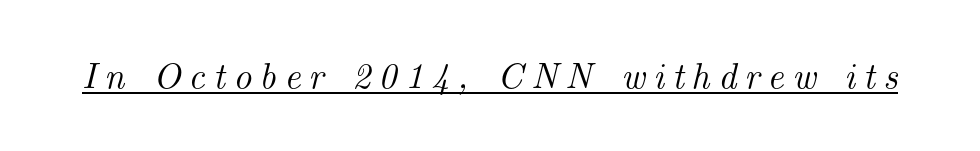
{"serif": "yes", "italic": "yes", "lean": "right", "slant_degrees": 14, "width": "normal", "stroke_contrast": "medium", "x_height": "small", "monospaced": "no", "underline": "yes", "letter_spacing": "wide", "letter_spacing_em": 0.22, "glyph_px": 36}
